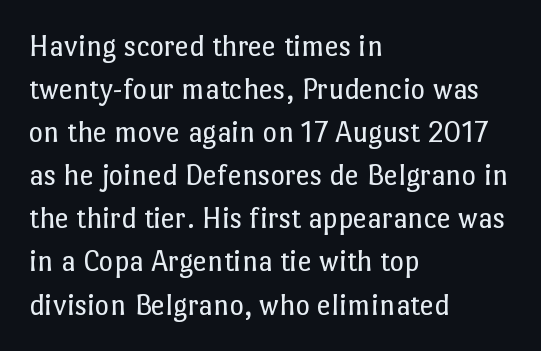
Short and long lines alike share a common starting point at left. If you drew a line through each stem, it would be perfectly vertical. The letters advance in unequal steps, a hallmark of proportional type. The face used here is rendered with its standard letterfit.
